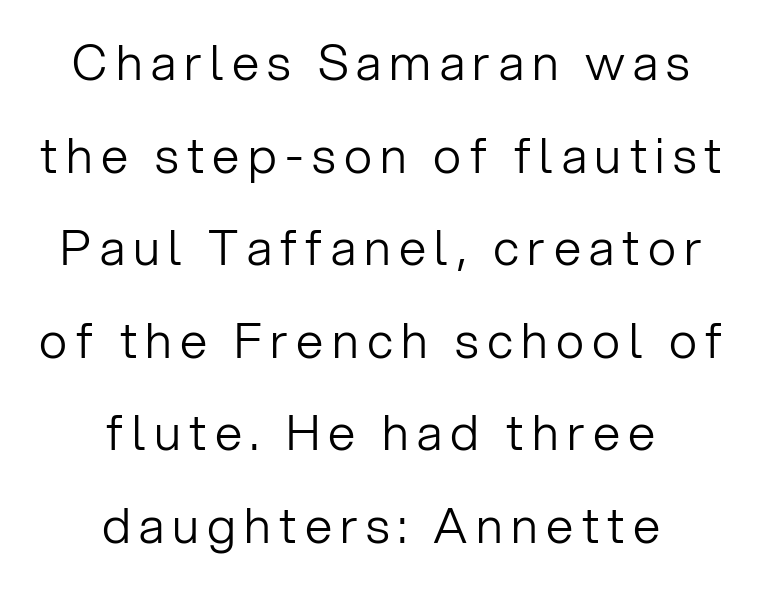
{"serif": "no", "italic": "no", "bold": "no", "weight": "light", "width": "normal", "stroke_contrast": "low", "x_height": "medium", "monospaced": "no", "underline": "no", "align": "center", "line_spacing_ratio": 1.89, "glyph_px": 49}
